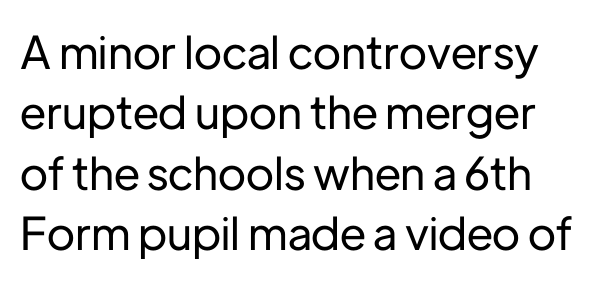
The image shows 45 px sans-serif type, upright; set normal line spacing (1.34x), normal letter spacing, not underlined; low stroke contrast and a medium x-height.
